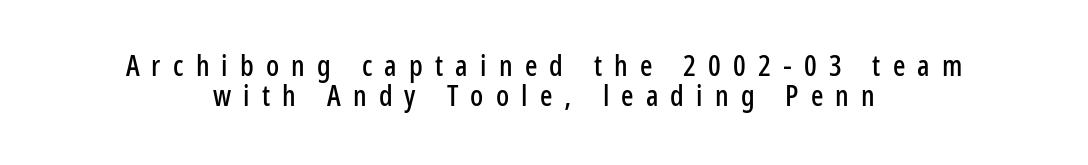
This sample has the flowing, uneven cadence of proportional lettering. Vertical spacing — tight. Typographically, this falls in the sans-serif category. This is roman type, the default non-slanted kind.
